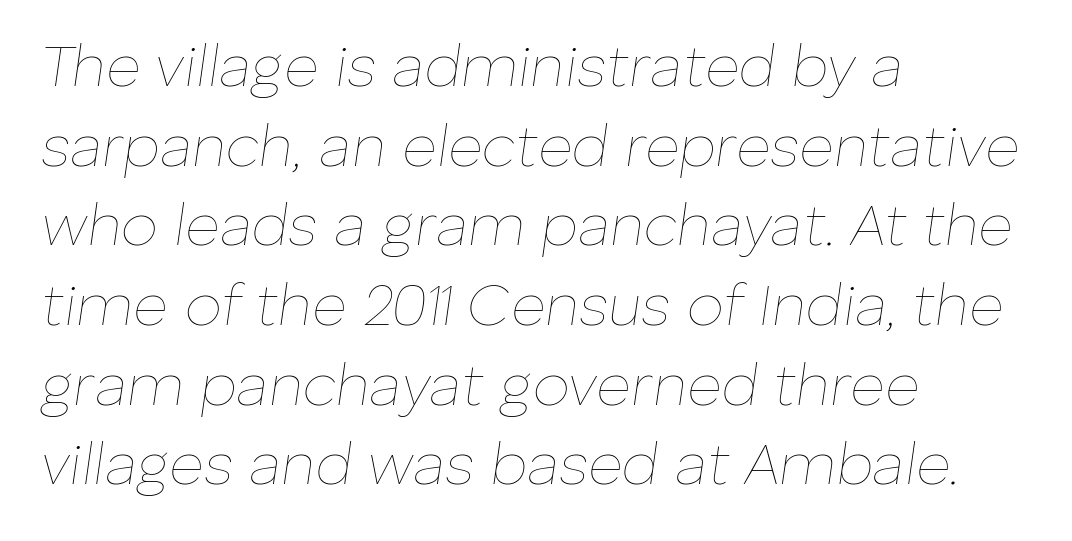
{"italic": "yes", "lean": "right", "slant_degrees": 8, "bold": "no", "weight": "thin", "width": "normal", "stroke_contrast": "low", "x_height": "medium", "monospaced": "no", "underline": "no", "align": "left", "line_spacing": "normal", "line_spacing_ratio": 1.35, "letter_spacing": "normal", "letter_spacing_em": 0.0, "glyph_px": 59}
